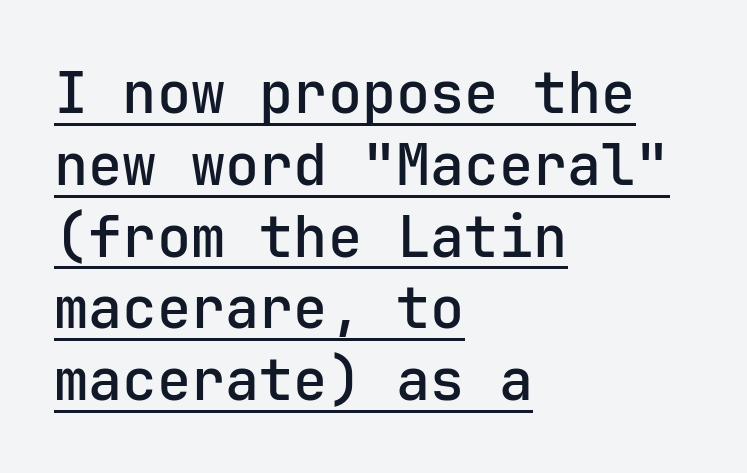
The image shows 57 px sans-serif type, upright, monospaced; set left-aligned, normal line spacing (1.26x), normal letter spacing, underlined; low stroke contrast and a medium x-height.
